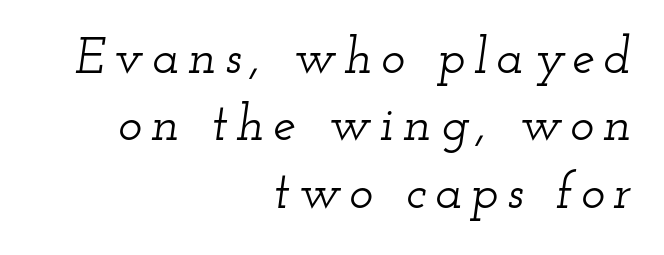
The image shows 51 px wide serif type, italic (leaning right); set right-aligned, normal line spacing (1.32x), not underlined; low stroke contrast and a small x-height.
